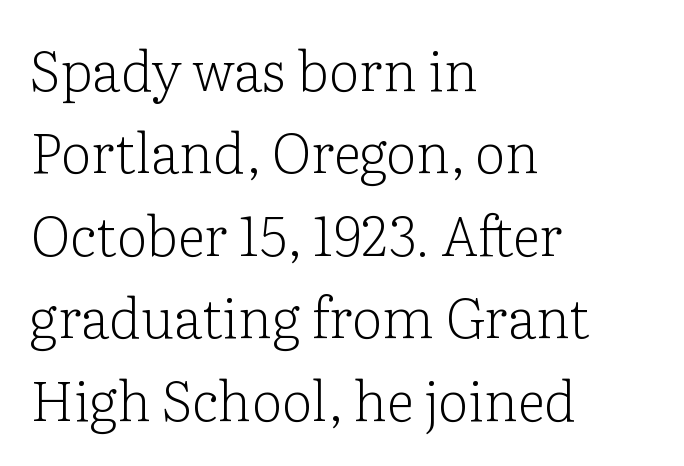
{"serif": "yes", "italic": "no", "bold": "no", "weight": "light", "width": "normal", "stroke_contrast": "low", "x_height": "medium", "monospaced": "no", "underline": "no", "align": "left", "line_spacing": "normal", "line_spacing_ratio": 1.5, "letter_spacing": "normal", "letter_spacing_em": 0.0, "glyph_px": 55}
